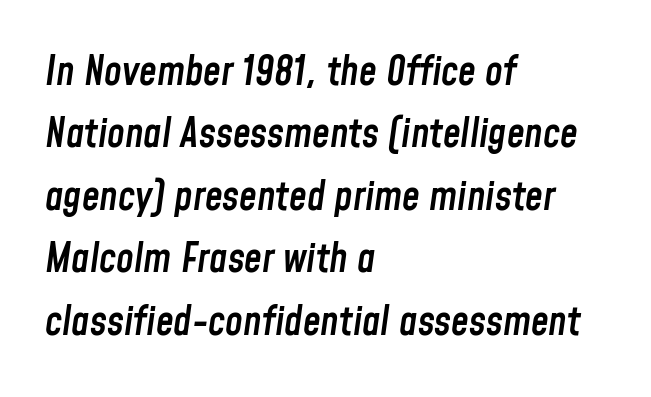
{"italic": "yes", "lean": "right", "slant_degrees": 8, "bold": "semi", "weight": "semibold", "width": "condensed", "stroke_contrast": "low", "x_height": "medium", "monospaced": "no", "underline": "no", "align": "left", "line_spacing": "normal", "line_spacing_ratio": 1.56, "letter_spacing": "normal", "letter_spacing_em": 0.0, "glyph_px": 40}
